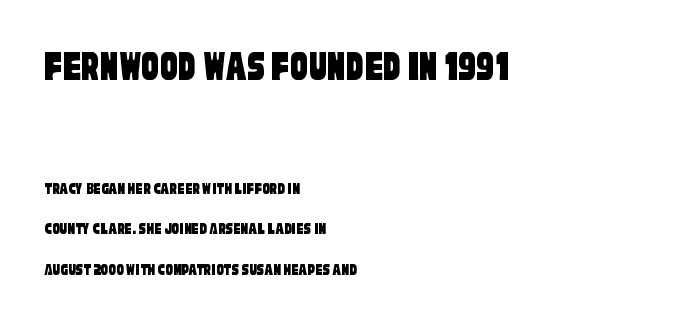
Q: Is the typeface a serif or a sans-serif typeface? A: Sans-serif.
Q: Is the text underlined? A: No.
Q: How is the paragraph aligned? A: Left-aligned.
Q: Is the spacing between letters normal or unusually wide? A: Normal.
Q: Is the spacing between lines tight, normal or loose? A: Loose.
Q: Which block of text is set in a larger size, the first (top) or the second (bottom)? A: The first (top) one.
Q: Width (condensed, normal, or wide)? A: Condensed.
Q: Stroke contrast? A: Low.
Q: x-height? A: Large.
Q: Monospaced? A: No.
